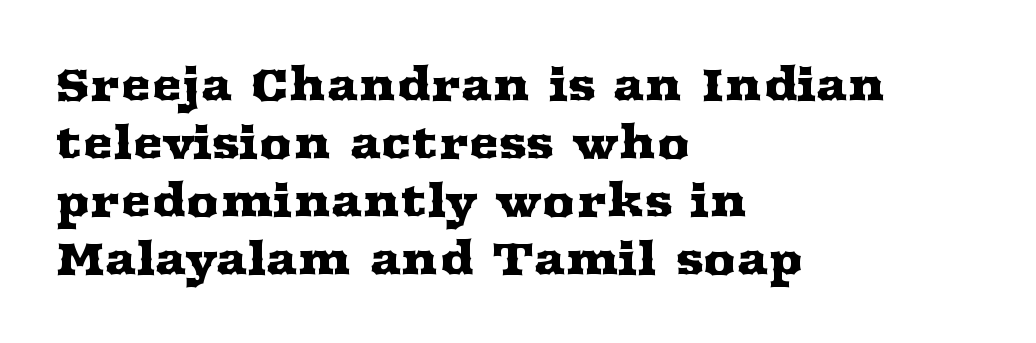
Does the leading feel generous? No, just average. These lines were composed using upright roman letters. Default kerning and tracking; the words read as compact shapes. Just letters on the line, the space beneath them empty. A serif font was chosen for this passage. Looks like regular typesetting: each glyph gets only the width it needs.
